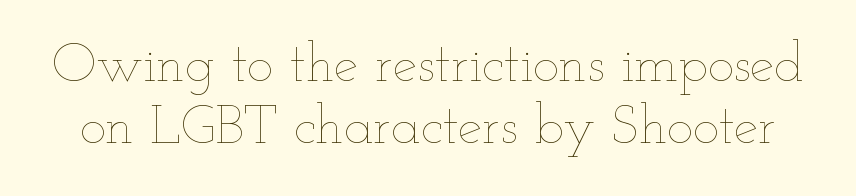
The image shows 55 px thin, wide type, upright; set tight line spacing (1.12x), normal letter spacing, not underlined; low stroke contrast and a small x-height.
